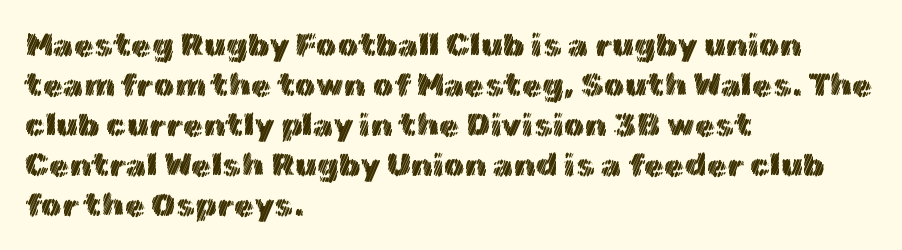
Tracking value appears to be zero — textbook default spacing. Words float on clear page, feet unadorned. You could not count columns in this text — the font is proportionally spaced. Typeset ragged right — the left edge is the straight one. Does the lettering tilt? It doesn't — this is upright.
